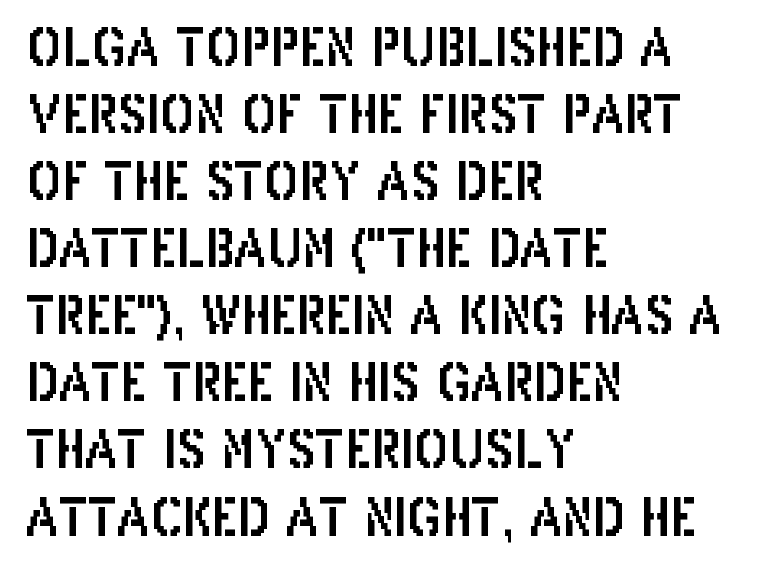
Q: Is the text italic (slanted)? A: No, it is upright.
Q: Is the typeface a serif or a sans-serif typeface? A: Sans-serif.
Q: Is the text underlined? A: No.
Q: How is the paragraph aligned? A: Left-aligned.
Q: Is the spacing between letters normal or unusually wide? A: Normal.
Q: Is the spacing between lines tight, normal or loose? A: Normal.
Q: Width (condensed, normal, or wide)? A: Condensed.
Q: Stroke contrast? A: Low.
Q: x-height? A: Large.
Q: Monospaced? A: No.
